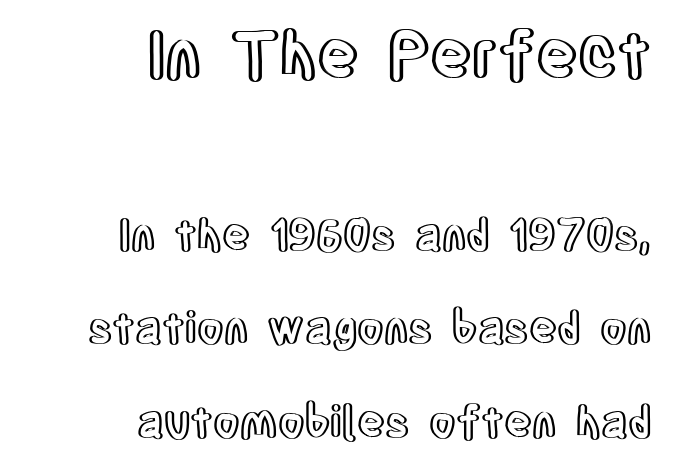
Q: Is the text italic (slanted)? A: No, it is upright.
Q: Is the text underlined? A: No.
Q: How is the paragraph aligned? A: Right-aligned.
Q: Is the spacing between letters normal or unusually wide? A: Normal.
Q: Is the spacing between lines tight, normal or loose? A: Loose.
Q: Which block of text is set in a larger size, the first (top) or the second (bottom)? A: The first (top) one.
Q: Width (condensed, normal, or wide)? A: Condensed.
Q: x-height? A: Large.
Q: Monospaced? A: No.
